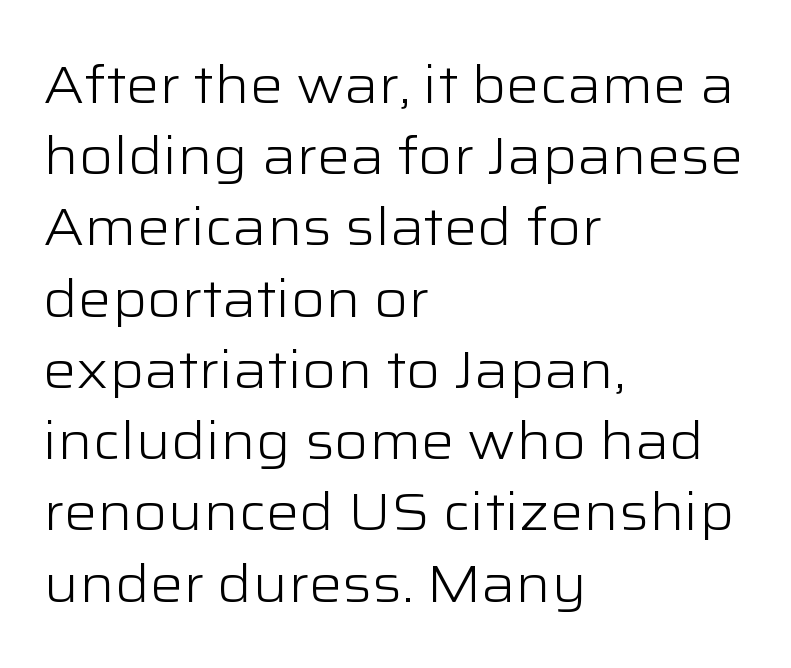
Q: Is the text bold? A: No.
Q: Is the text italic (slanted)? A: No, it is upright.
Q: Is the typeface a serif or a sans-serif typeface? A: Sans-serif.
Q: Is the text underlined? A: No.
Q: How is the paragraph aligned? A: Left-aligned.
Q: Is the spacing between letters normal or unusually wide? A: Normal.
Q: Is the spacing between lines tight, normal or loose? A: Normal.
Q: Width (condensed, normal, or wide)? A: Wide.
Q: Stroke contrast? A: Low.
Q: x-height? A: Medium.
Q: Monospaced? A: No.
